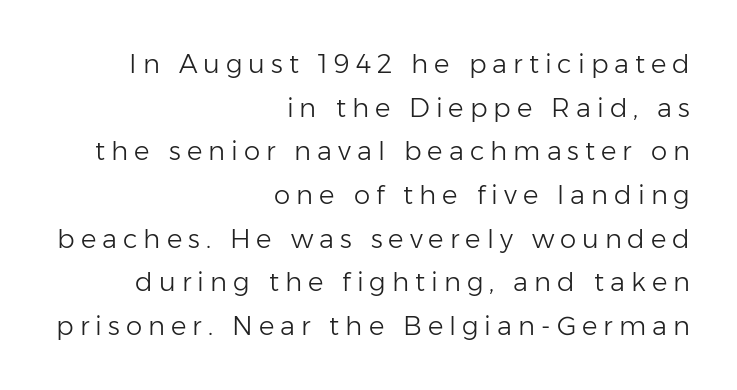
Q: Is the text bold? A: No.
Q: Is the text italic (slanted)? A: No, it is upright.
Q: Is the text underlined? A: No.
Q: How is the paragraph aligned? A: Right-aligned.
Q: Is the spacing between letters normal or unusually wide? A: Unusually wide.
Q: Is the spacing between lines tight, normal or loose? A: Normal.
